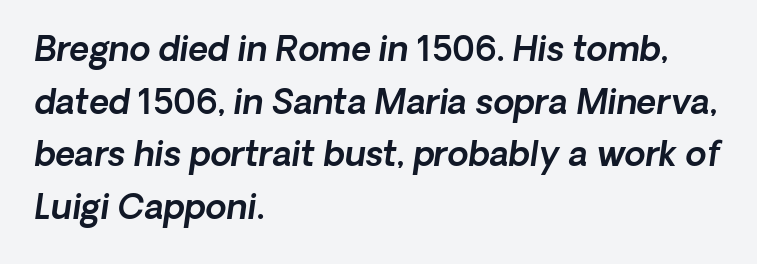
The image shows 34 px text type, italic (leaning right); set left-aligned, normal line spacing (1.55x), normal letter spacing, not underlined; a medium x-height.
